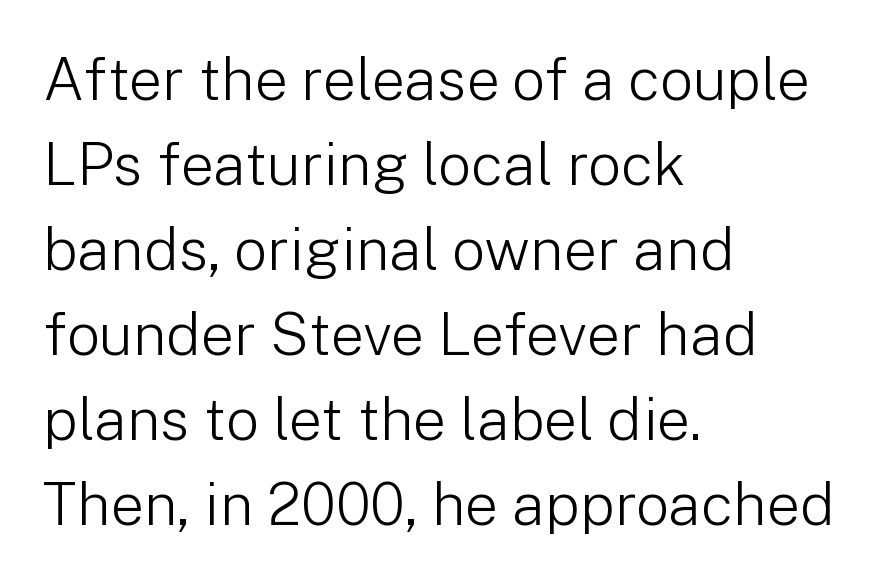
Tracking here is standard; glyphs follow each other at the usual distance. The lettering stays uniformly vertical, giving the passage a roman look. The face used here is a sans, in the tradition of grotesques and geometrics. These lines stack with their left ends in a neat column. Vertically, the passage feels balanced, rows spaced as you'd expect.
